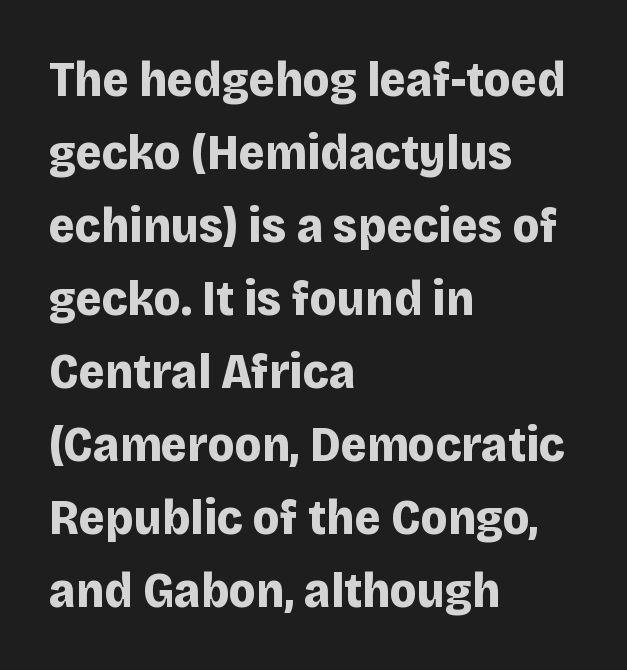
{"serif": "no", "italic": "no", "bold": "yes", "weight": "bold", "width": "normal", "stroke_contrast": "low", "x_height": "large", "monospaced": "no", "underline": "no", "align": "left", "line_spacing": "normal", "line_spacing_ratio": 1.46, "letter_spacing": "normal", "letter_spacing_em": 0.0, "glyph_px": 50}
